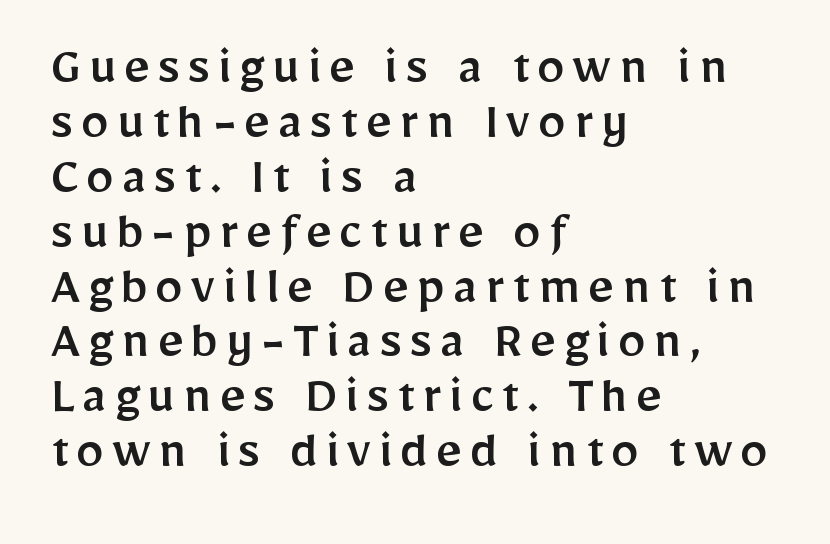
The image shows 56 px sans-serif type, upright; set left-aligned, tight line spacing (0.98x), not underlined; low stroke contrast and a medium x-height.
